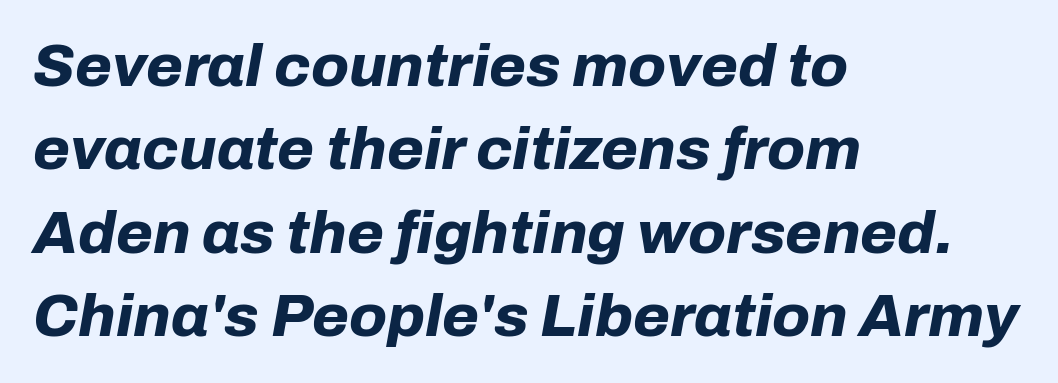
The image shows 60 px bold type, italic (leaning right); set left-aligned, normal line spacing (1.39x), normal letter spacing, not underlined; low stroke contrast and a medium x-height.
